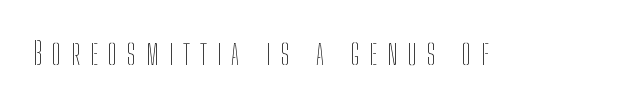
The image shows 32 px thin, condensed type, upright; set unusually wide letter spacing (+0.32 em), not underlined; low stroke contrast and a medium x-height.
